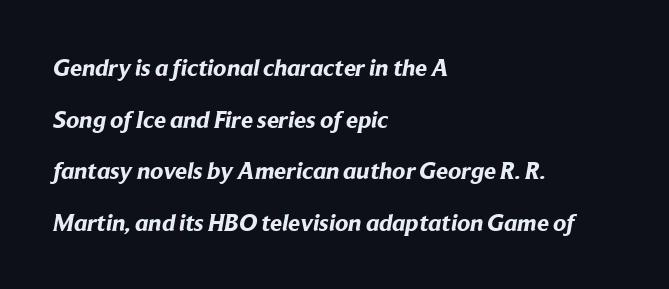
Q: Is the text bold? A: Yes.
Q: Is the text underlined? A: No.
Q: How is the paragraph aligned? A: Left-aligned.
Q: Is the spacing between letters normal or unusually wide? A: Normal.
Q: Is the spacing between lines tight, normal or loose? A: Loose.
